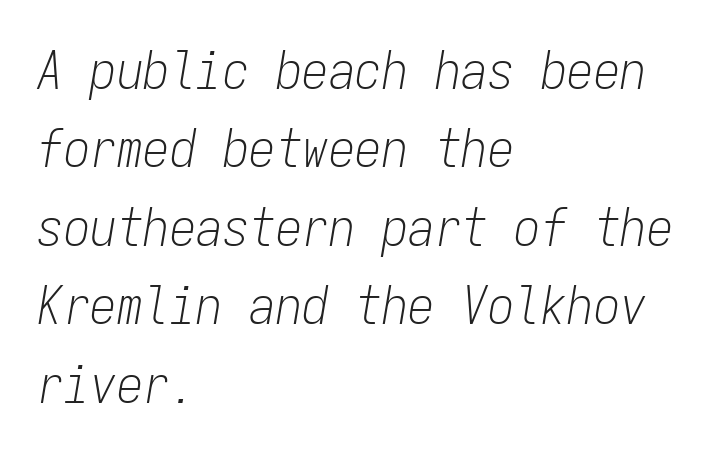
The image shows 53 px light, condensed type, italic (leaning right), monospaced; set left-aligned, normal line spacing (1.48x), normal letter spacing, not underlined; low stroke contrast and a medium x-height.
